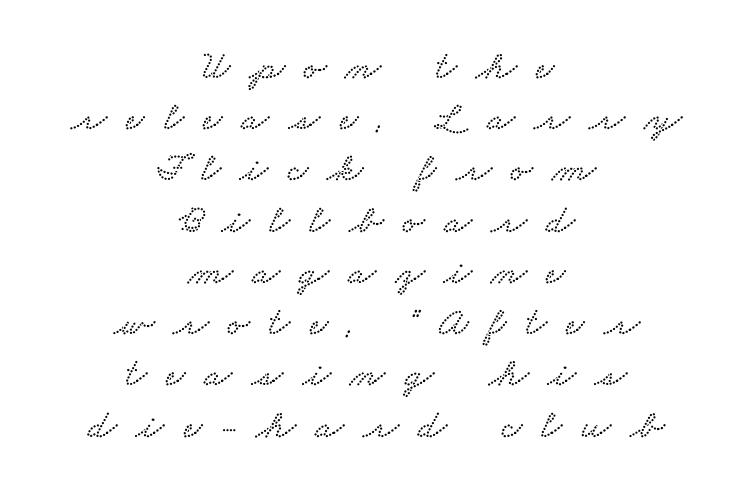
Layout note: lines centered. Honestly, there is no underline to notice here at all. One glance says typical: line gaps are just what's usual. Is this a fixed-width face? No — the glyphs have proportional, varying widths. Does extra space separate the letters? Yes, quite a lot of it.
